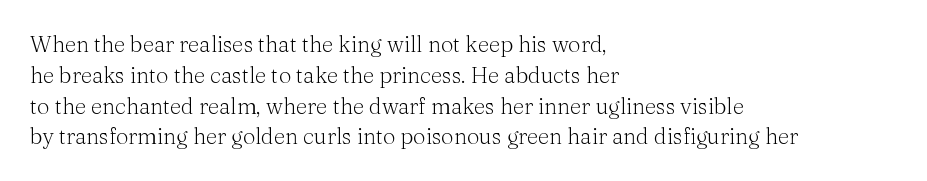
Q: Is the text bold? A: No.
Q: Is the text italic (slanted)? A: No, it is upright.
Q: Is the text underlined? A: No.
Q: How is the paragraph aligned? A: Left-aligned.
Q: Is the spacing between letters normal or unusually wide? A: Normal.
Q: Is the spacing between lines tight, normal or loose? A: Normal.
